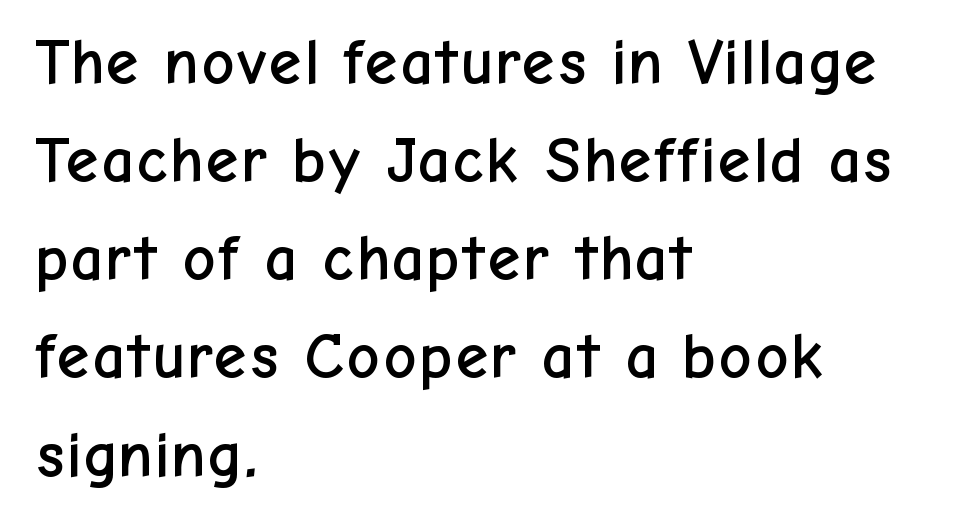
Q: Is the text italic (slanted)? A: No, it is upright.
Q: Is the typeface a serif or a sans-serif typeface? A: Sans-serif.
Q: Is the text underlined? A: No.
Q: How is the paragraph aligned? A: Left-aligned.
Q: Is the spacing between letters normal or unusually wide? A: Normal.
Q: Is the spacing between lines tight, normal or loose? A: Normal.
Q: Width (condensed, normal, or wide)? A: Normal.
Q: Stroke contrast? A: Low.
Q: x-height? A: Medium.
Q: Monospaced? A: No.
